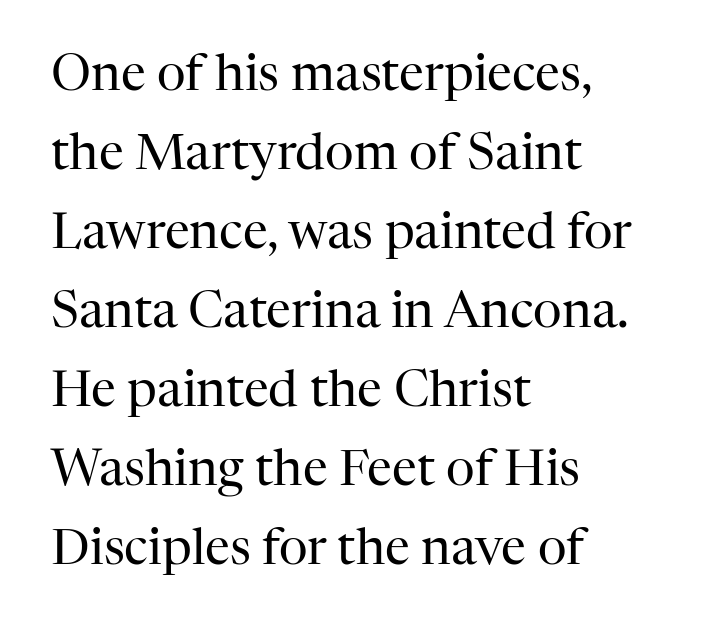
Notice how the stems are strictly vertical — no italics here. Are there feet on the stems? There are — it's a serif. Short note: letters normally spaced. Words float on clear page, feet unadorned. This rendering uses left alignment, leaving the right contour irregular.
